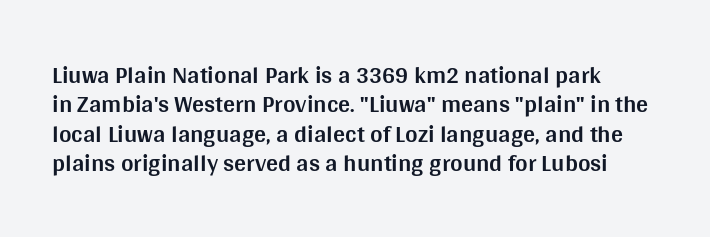
The image shows 24 px bold type, upright; set line spacing 1.22x, normal letter spacing, not underlined.
